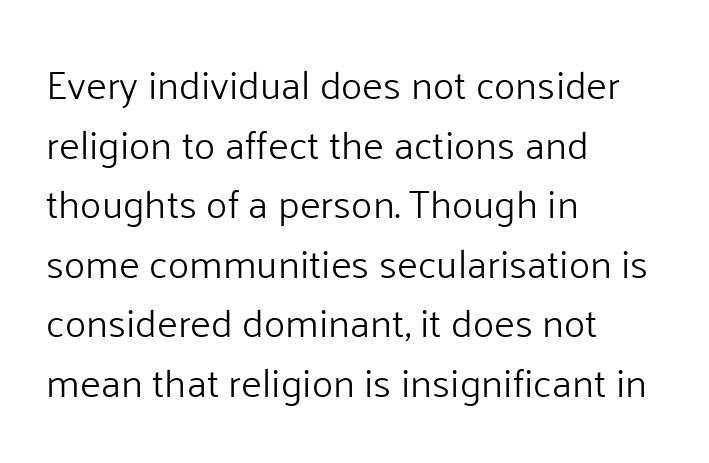
{"serif": "no", "italic": "no", "bold": "no", "weight": "light", "width": "normal", "stroke_contrast": "low", "x_height": "medium", "monospaced": "no", "underline": "no", "align": "left", "line_spacing": "normal", "line_spacing_ratio": 1.49, "letter_spacing": "normal", "letter_spacing_em": 0.0, "glyph_px": 40}
